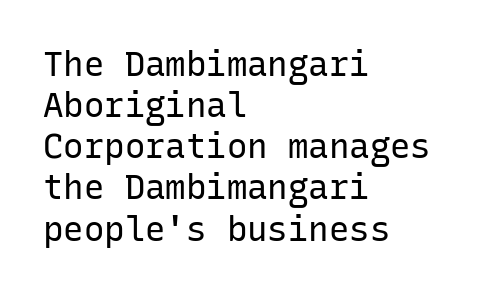
{"serif": "no", "italic": "no", "bold": "no", "weight": "regular", "width": "normal", "stroke_contrast": "low", "x_height": "medium", "monospaced": "yes", "underline": "no", "align": "left", "line_spacing_ratio": 1.21, "letter_spacing": "normal", "letter_spacing_em": 0.0, "glyph_px": 34}
